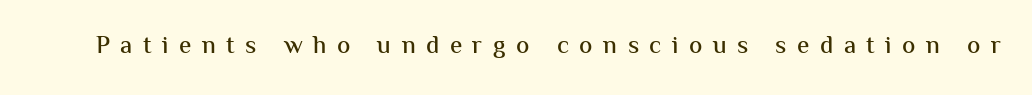
No word sits above an underline. Loose tracking; the words dissolve into strings of separated letters. Upright lettering throughout.
